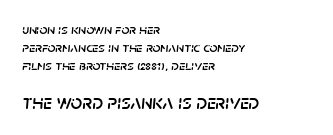
The type is set solid horizontally, with unmodified tracking. Words float on clear page, feet unadorned. Size contrast runs from small at the top to large at the bottom. The axis of the letterforms is tilted away from vertical. Short and long lines alike share a common starting point at left.
